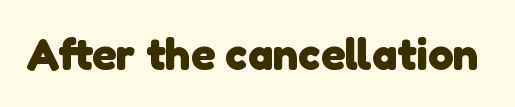
The image shows 45 px heavy sans-serif type; set normal letter spacing, not underlined; low stroke contrast and a medium x-height.
